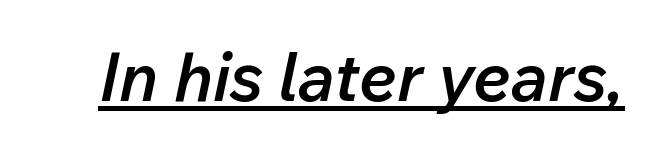
The image shows 67 px semibold type, italic (leaning right); set normal letter spacing, underlined; low stroke contrast and a medium x-height.
